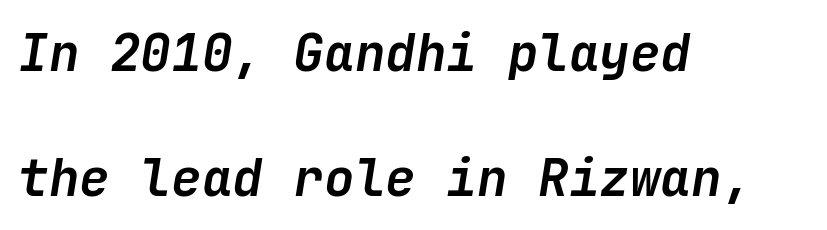
The image shows 51 px semibold type, italic (leaning right); set left-aligned, loose line spacing (2.45x), normal letter spacing, not underlined; low stroke contrast and a medium x-height.
